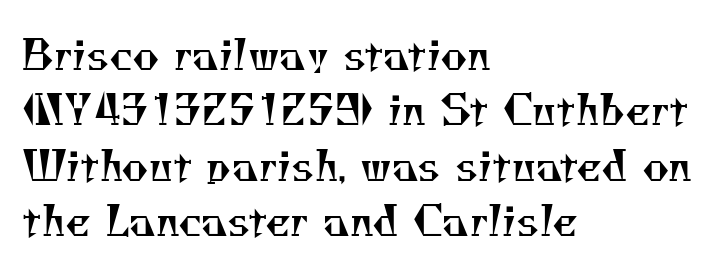
The horizontal fit of the characters is conventional and even. These glyphs show unthickened strokes, regular width or finer. A bare baseline throughout the passage. Evenly set lines give the paragraph a standard silhouette. Horizontally, the lines are justified to the leading edge only.
